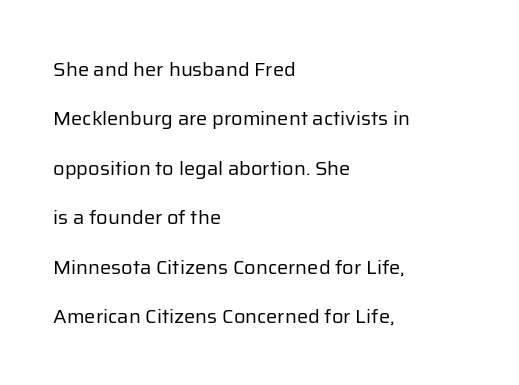
The image shows 20 px text type, upright; set left-aligned, loose line spacing (2.47x), normal letter spacing, not underlined.
